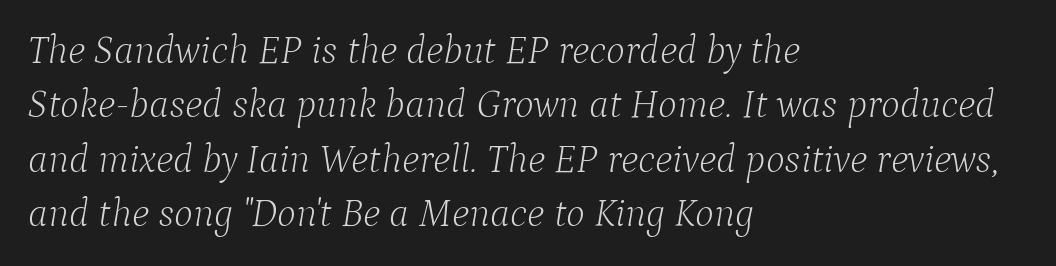
Q: Is the text bold? A: No.
Q: Is the text italic (slanted)? A: Yes, it leans right by about 9 degrees.
Q: Is the typeface a serif or a sans-serif typeface? A: Serif.
Q: Is the text underlined? A: No.
Q: How is the paragraph aligned? A: Left-aligned.
Q: Is the spacing between letters normal or unusually wide? A: Normal.
Q: Is the spacing between lines tight, normal or loose? A: Normal.
Q: Width (condensed, normal, or wide)? A: Normal.
Q: Stroke contrast? A: Low.
Q: x-height? A: Medium.
Q: Monospaced? A: No.
